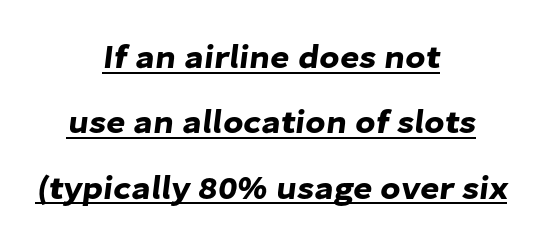
{"serif": "no", "width": "normal", "stroke_contrast": "low", "x_height": "medium", "monospaced": "no", "underline": "yes", "align": "center", "line_spacing": "loose", "line_spacing_ratio": 1.98, "letter_spacing": "normal", "letter_spacing_em": 0.0, "glyph_px": 33}
